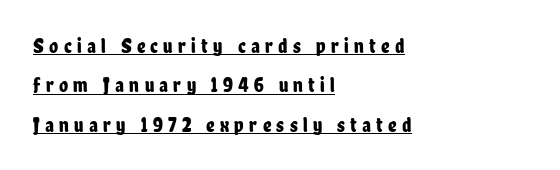
The lines in this sample share a left origin and differ only in where they stop. The lettering is marked with a stroke running underneath it. The rendering inserts visible extra space after every character. Italic? Not at all — the glyphs are vertical.
